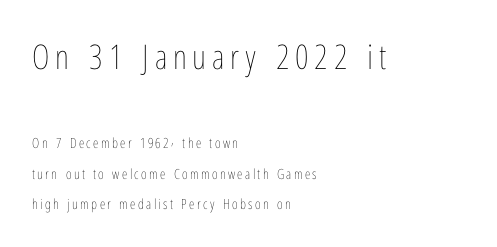
{"italic": "no", "bold": "no", "weight": "thin", "width": "condensed", "stroke_contrast": "low", "x_height": "medium", "monospaced": "no", "underline": "no", "align": "left", "line_spacing": "loose", "line_spacing_ratio": 2.18, "larger_block": "first", "size_ratio": 2.43, "glyph_px": 34}
